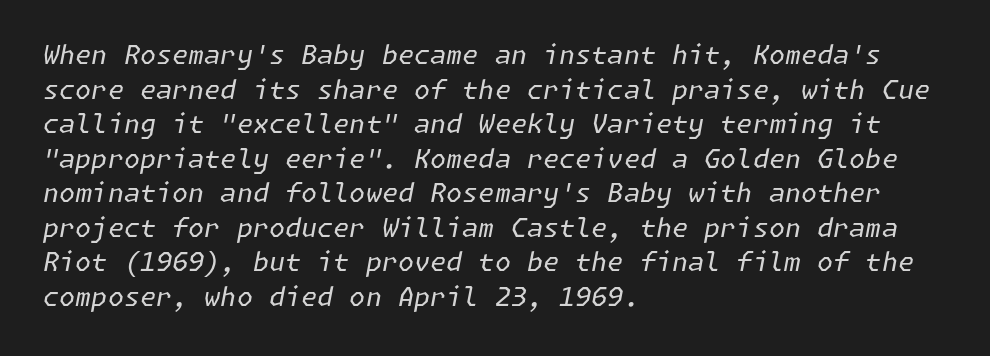
Honestly, the row spacing looks completely unremarkable. These lines were composed using italics. Unmarked baselines from the first word to the last. Summary of weight: not heavy and not bold.
